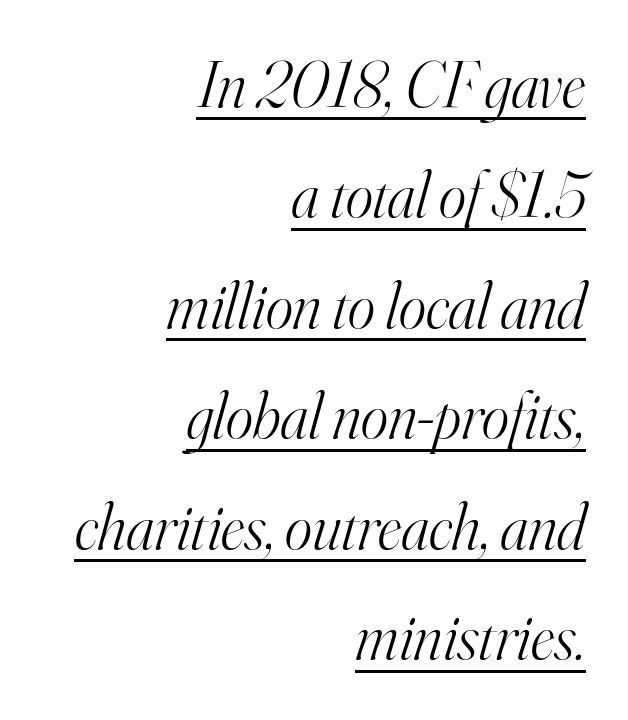
The image shows 65 px light serif type, italic (leaning right); set right-aligned, normal line spacing (1.7x), normal letter spacing, underlined; high stroke contrast and a small x-height.
